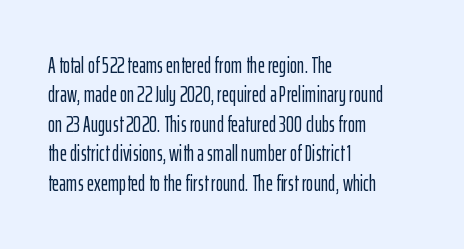
Q: Is the text italic (slanted)? A: No, it is upright.
Q: Is the text underlined? A: No.
Q: How is the paragraph aligned? A: Left-aligned.
Q: Is the spacing between letters normal or unusually wide? A: Normal.
Q: Is the spacing between lines tight, normal or loose? A: Normal.
